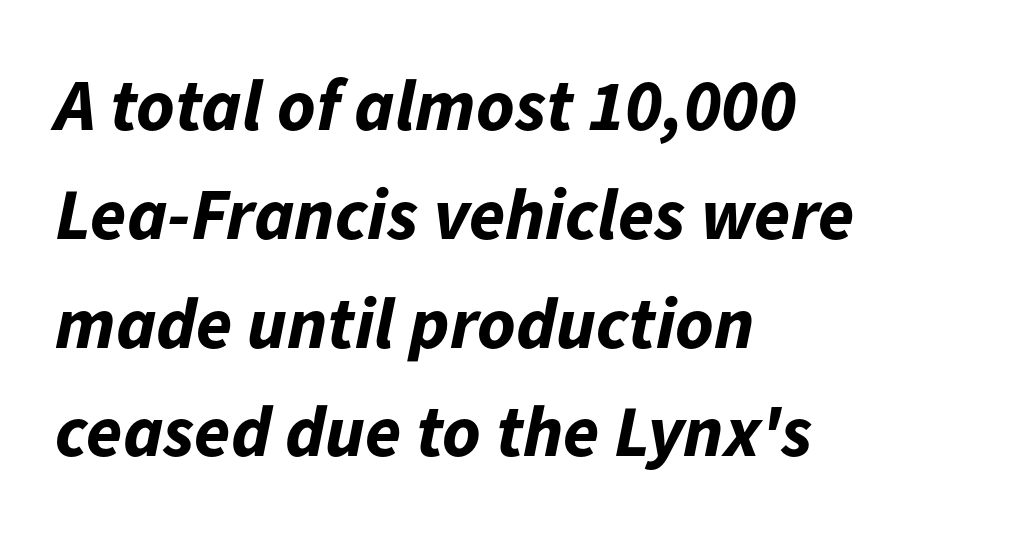
The image shows 73 px bold type, italic (leaning right); set left-aligned, normal line spacing (1.49x), normal letter spacing, not underlined; low stroke contrast and a medium x-height.
